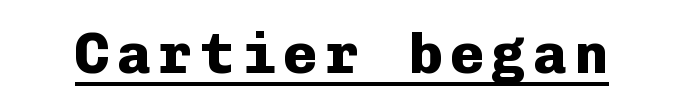
{"serif": "no", "italic": "no", "bold": "yes", "weight": "heavy", "width": "normal", "stroke_contrast": "low", "x_height": "medium", "monospaced": "yes", "underline": "yes", "glyph_px": 57}
